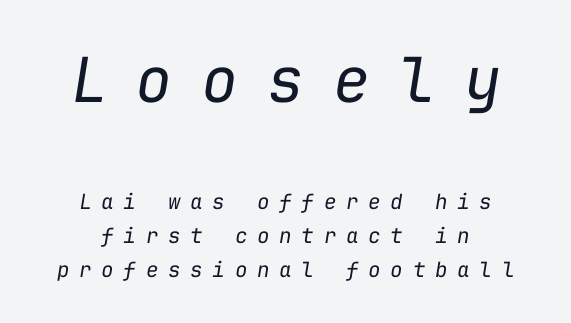
The image shows 62 px regular-weight type, italic (leaning right), monospaced; set centered, normal line spacing (1.61x), unusually wide letter spacing (+0.46 em), not underlined; the first (top) block is 2.95x larger; low stroke contrast and a medium x-height.
